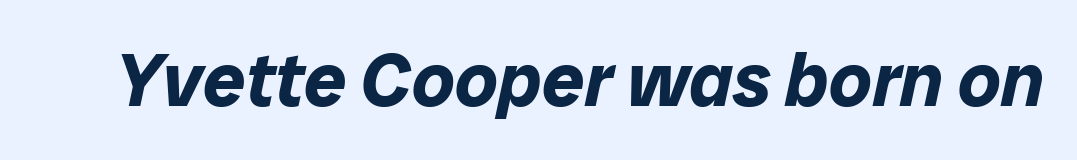
{"italic": "yes", "lean": "right", "slant_degrees": 12, "bold": "yes", "weight": "bold", "width": "normal", "stroke_contrast": "low", "x_height": "medium", "monospaced": "no", "underline": "no", "letter_spacing": "normal", "letter_spacing_em": 0.0, "glyph_px": 75}
